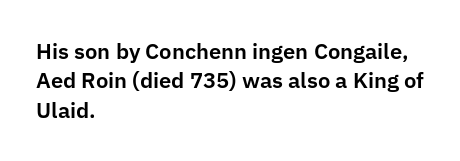
Reading down the block, your eye returns to a fixed left position each line. The type sits square on the baseline with zero lean. The space directly below the letters is spotless. Notice how descenders clear the ascenders below comfortably — that's standard leading. Each word holds together tightly as a unit, with standard inter-letter gaps.
